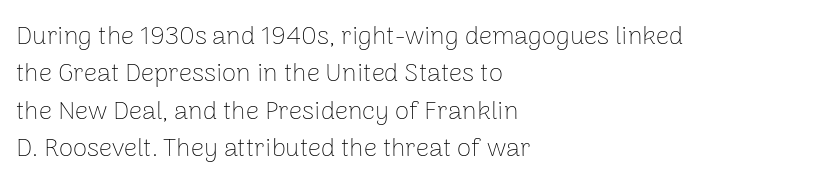
The image shows 26 px text type, upright; set left-aligned, normal line spacing (1.44x), normal letter spacing, not underlined.
